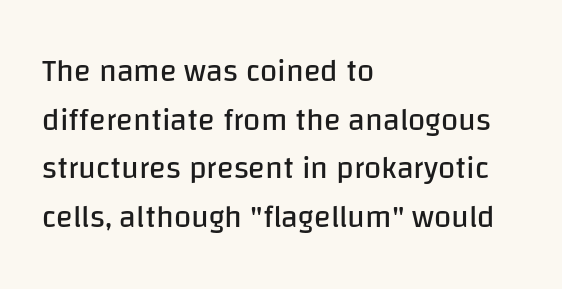
The image shows 31 px regular-weight sans-serif type, upright; set left-aligned, normal line spacing (1.57x), normal letter spacing, not underlined; low stroke contrast and a large x-height.
